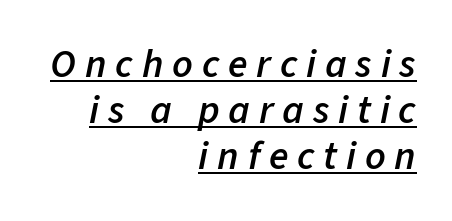
Q: Is the text bold? A: Semi-bold.
Q: Is the text italic (slanted)? A: Yes, it leans right by about 11 degrees.
Q: Is the text underlined? A: Yes.
Q: How is the paragraph aligned? A: Right-aligned.
Q: Is the spacing between letters normal or unusually wide? A: Unusually wide.
Q: Is the spacing between lines tight, normal or loose? A: Tight.
Q: Width (condensed, normal, or wide)? A: Normal.
Q: Stroke contrast? A: Low.
Q: x-height? A: Medium.
Q: Monospaced? A: No.
